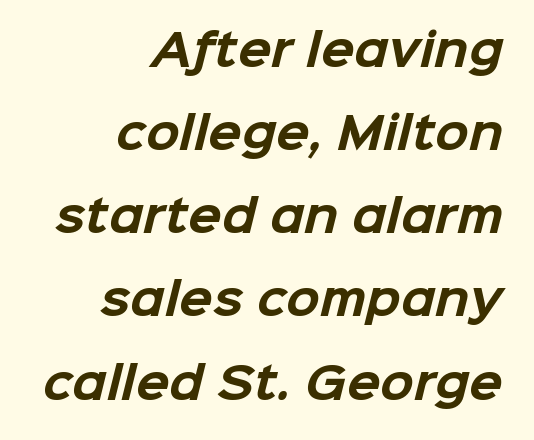
Q: Is the text bold? A: Yes.
Q: Is the typeface a serif or a sans-serif typeface? A: Sans-serif.
Q: Is the text underlined? A: No.
Q: How is the paragraph aligned? A: Right-aligned.
Q: Is the spacing between letters normal or unusually wide? A: Normal.
Q: Width (condensed, normal, or wide)? A: Normal.
Q: Stroke contrast? A: Low.
Q: x-height? A: Medium.
Q: Monospaced? A: No.
